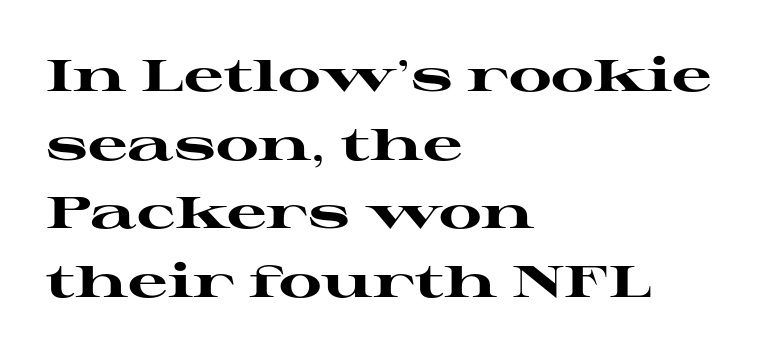
Q: Is the text bold? A: Yes.
Q: Is the text italic (slanted)? A: No, it is upright.
Q: Is the typeface a serif or a sans-serif typeface? A: Serif.
Q: Is the text underlined? A: No.
Q: How is the paragraph aligned? A: Left-aligned.
Q: Is the spacing between letters normal or unusually wide? A: Normal.
Q: Is the spacing between lines tight, normal or loose? A: Normal.
Q: Width (condensed, normal, or wide)? A: Wide.
Q: Stroke contrast? A: High.
Q: x-height? A: Medium.
Q: Monospaced? A: No.
